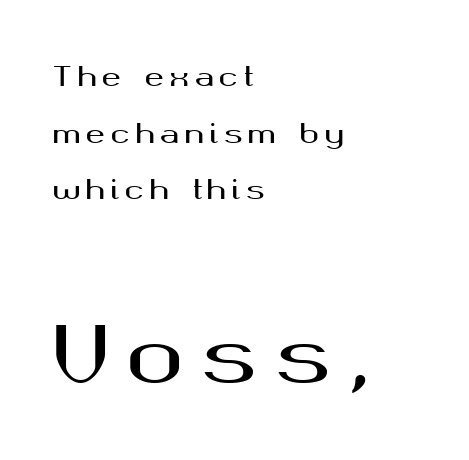
Q: Is the text italic (slanted)? A: No, it is upright.
Q: Is the typeface a serif or a sans-serif typeface? A: Sans-serif.
Q: Is the text underlined? A: No.
Q: How is the paragraph aligned? A: Left-aligned.
Q: Is the spacing between letters normal or unusually wide? A: Unusually wide.
Q: Is the spacing between lines tight, normal or loose? A: Loose.
Q: Which block of text is set in a larger size, the first (top) or the second (bottom)? A: The second (bottom) one.
Q: Width (condensed, normal, or wide)? A: Wide.
Q: Stroke contrast? A: Medium.
Q: x-height? A: Medium.
Q: Monospaced? A: No.
